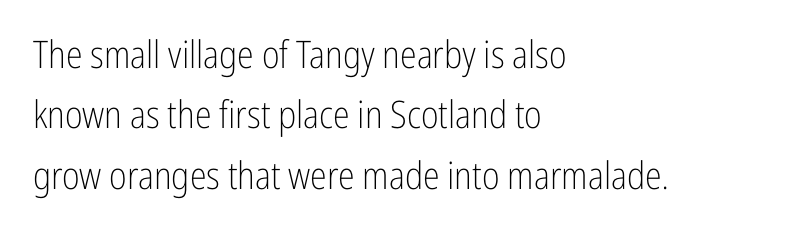
The image shows 38 px light, condensed sans-serif type, upright; set left-aligned, normal line spacing (1.59x), normal letter spacing, not underlined; low stroke contrast and a medium x-height.
